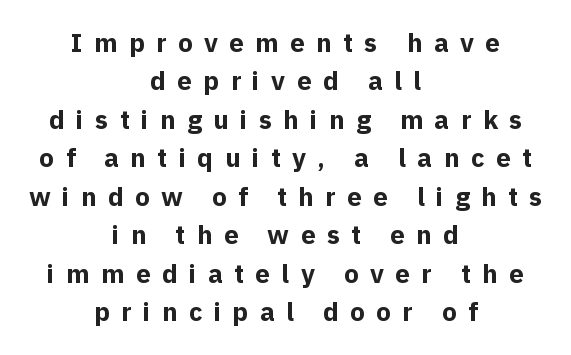
Q: Is the text bold? A: Yes.
Q: Is the text italic (slanted)? A: No, it is upright.
Q: Is the text underlined? A: No.
Q: How is the paragraph aligned? A: Centered.
Q: Is the spacing between letters normal or unusually wide? A: Unusually wide.
Q: Is the spacing between lines tight, normal or loose? A: Normal.
